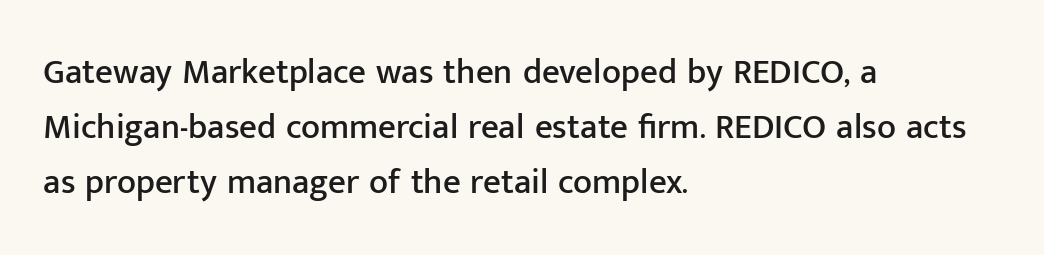
Q: Is the text italic (slanted)? A: No, it is upright.
Q: Is the typeface a serif or a sans-serif typeface? A: Sans-serif.
Q: Is the text underlined? A: No.
Q: How is the paragraph aligned? A: Left-aligned.
Q: Is the spacing between letters normal or unusually wide? A: Normal.
Q: Is the spacing between lines tight, normal or loose? A: Normal.
Q: Width (condensed, normal, or wide)? A: Normal.
Q: Stroke contrast? A: Low.
Q: x-height? A: Medium.
Q: Monospaced? A: No.
